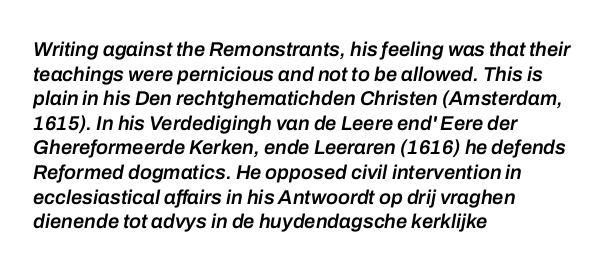
Q: Is the text bold? A: Semi-bold.
Q: Is the text italic (slanted)? A: Yes, it leans right by about 10 degrees.
Q: Is the text underlined? A: No.
Q: How is the paragraph aligned? A: Left-aligned.
Q: Is the spacing between letters normal or unusually wide? A: Normal.
